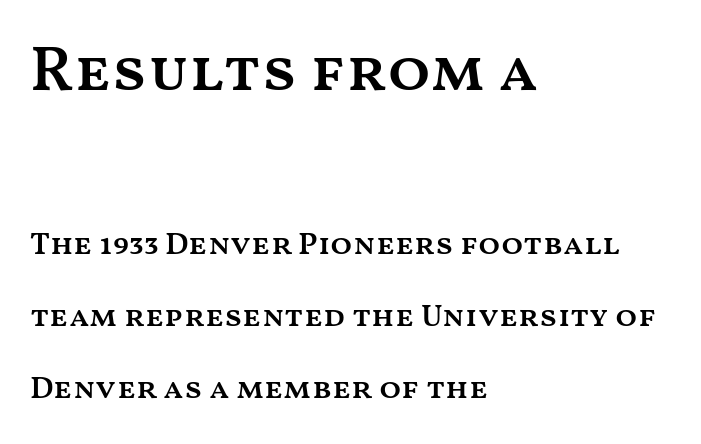
The image shows 63 px semibold, wide type, upright; set left-aligned, loose line spacing (2.26x), normal letter spacing, not underlined; the first (top) block is 1.97x larger; medium stroke contrast and a medium x-height.
